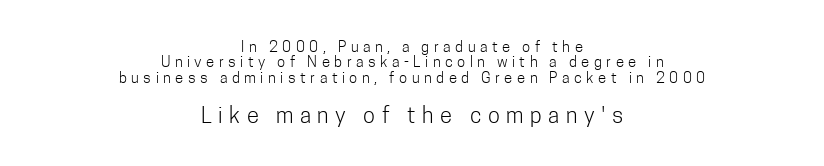
You get the small type first, then a jump to larger type. What's the leading like? Squeezed, with rows nearly overlapping. Words float on clear page, feet unadorned. The lines in this sample share a center point and differ in where they start and stop. This reads as an unemphasized weight, regular at the heaviest. Ordinary non-slanted type is in use.
